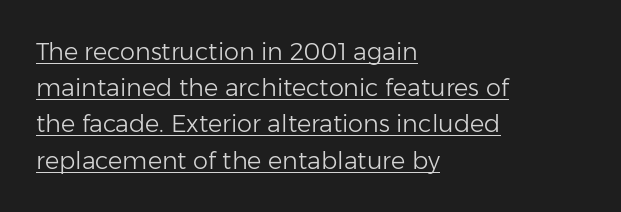
When letters stand straight like this, we call the style roman or upright. Nothing heavy about these letters — not bold at all. You can see a thin bar hugging the bottom of the glyphs. A typesetter would call this zero additional tracking. Regarding leading, the lines here are spaced in the standard way.
